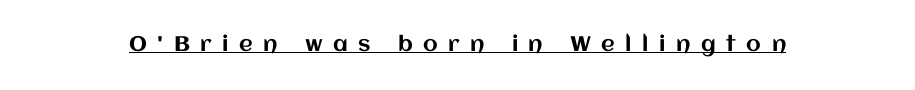
The specimen includes a rule beneath the text block's lines. Nope, not italic — everything's standing straight. A typesetter would call this heavily tracked-out type.
